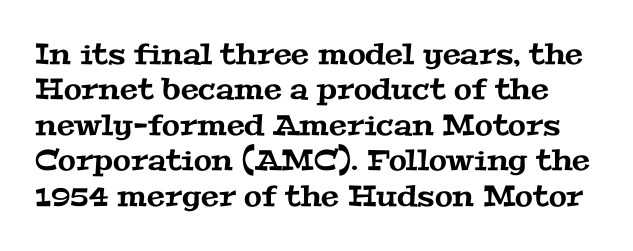
{"serif": "yes", "width": "wide", "stroke_contrast": "medium", "x_height": "medium", "monospaced": "no", "underline": "no", "line_spacing_ratio": 1.22, "letter_spacing": "normal", "letter_spacing_em": 0.0, "glyph_px": 29}
